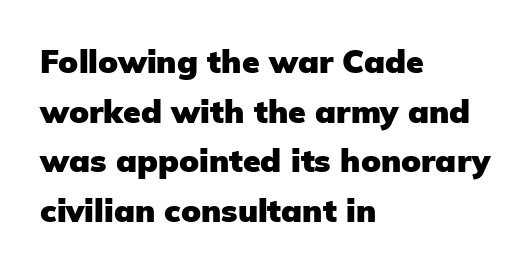
{"serif": "no", "italic": "no", "bold": "yes", "weight": "heavy", "width": "normal", "stroke_contrast": "low", "x_height": "medium", "monospaced": "no", "underline": "no", "align": "left", "line_spacing": "normal", "line_spacing_ratio": 1.55, "letter_spacing": "normal", "letter_spacing_em": 0.0, "glyph_px": 32}
